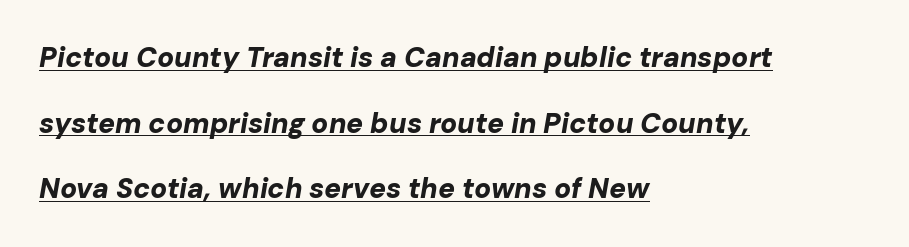
This sample trades compactness for vertical openness between lines. The lines in this sample share a left origin and differ only in where they stop. Beneath each row of characters lies a ruled line. This sample has the flowing, uneven cadence of proportional lettering. No extra tracking has been applied to these lines.
